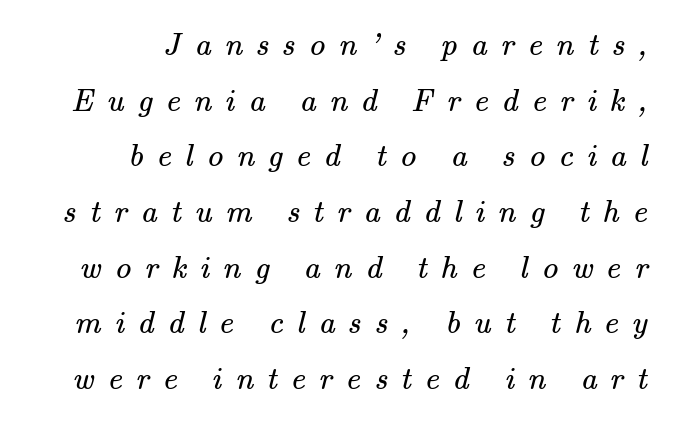
The image shows 32 px regular-weight serif type; set right-aligned, line spacing 1.74x, unusually wide letter spacing (+0.42 em), not underlined; medium stroke contrast and a small x-height.
